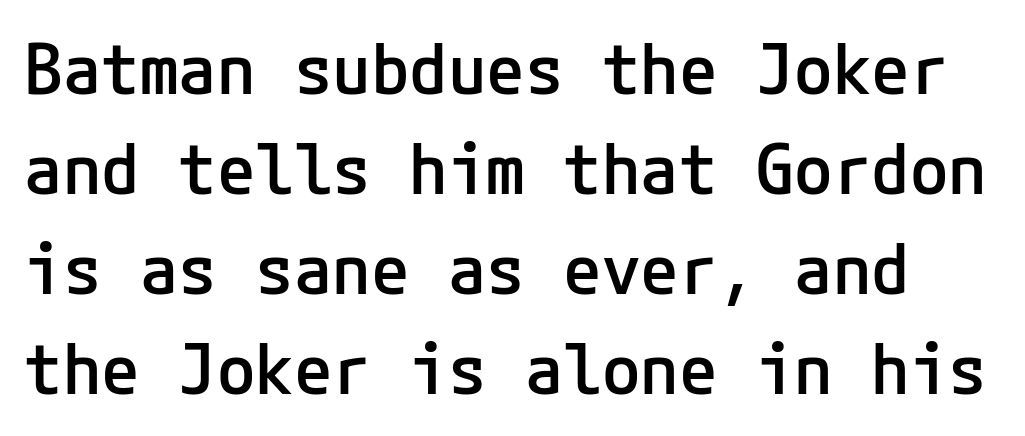
{"serif": "no", "italic": "no", "bold": "semi", "weight": "semibold", "width": "normal", "stroke_contrast": "low", "x_height": "medium", "underline": "no", "line_spacing": "normal", "line_spacing_ratio": 1.43, "letter_spacing": "normal", "letter_spacing_em": 0.0, "glyph_px": 70}
